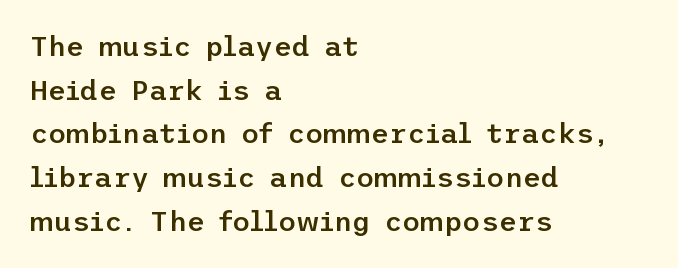
The image shows 28 px semibold sans-serif type, upright; set left-aligned, normal line spacing (1.56x), normal letter spacing, not underlined; low stroke contrast and a medium x-height.
